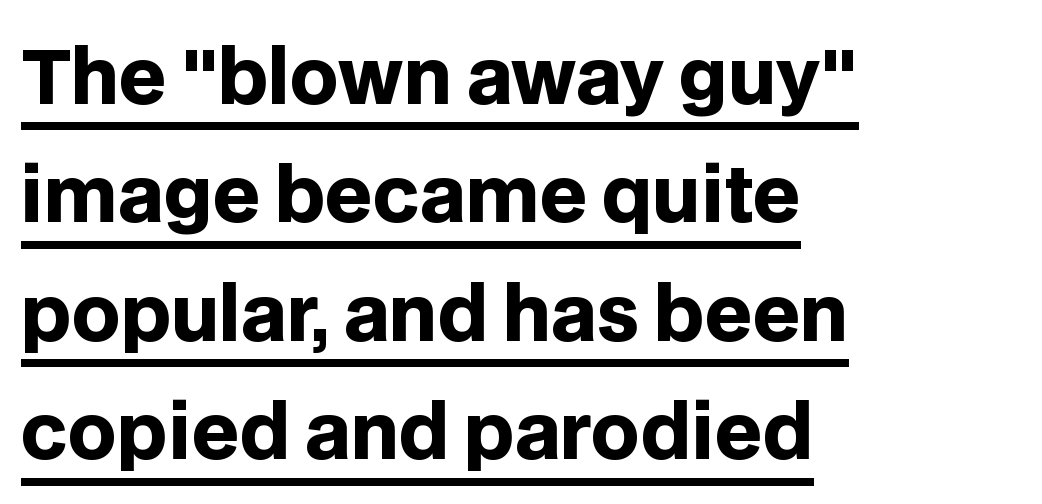
{"serif": "no", "italic": "no", "bold": "yes", "weight": "heavy", "width": "normal", "stroke_contrast": "low", "x_height": "large", "monospaced": "no", "underline": "yes", "align": "left", "line_spacing": "normal", "line_spacing_ratio": 1.58, "letter_spacing": "normal", "letter_spacing_em": 0.0, "glyph_px": 75}
